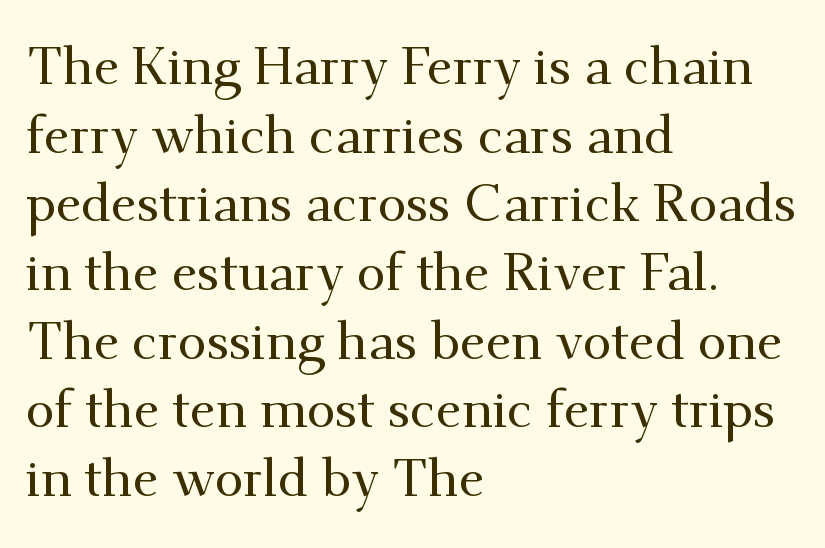
The image shows 52 px serif type, upright; set left-aligned, normal line spacing (1.32x), normal letter spacing, not underlined; medium stroke contrast and a small x-height.
